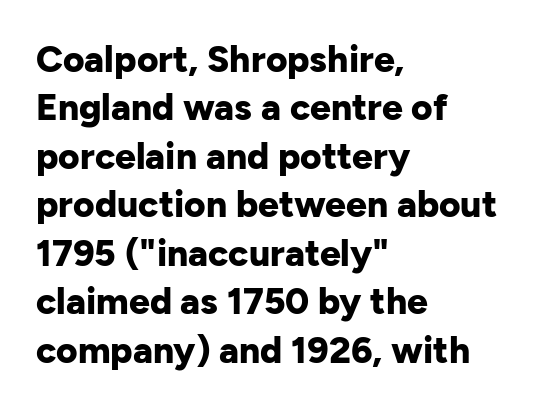
The image shows 37 px bold sans-serif type, upright; set left-aligned, normal line spacing (1.31x), normal letter spacing, not underlined; low stroke contrast and a medium x-height.
